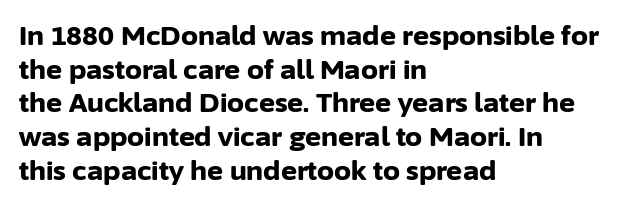
Its strokes are broad and dark, the hallmark of bold type. It's the straight-up-and-down kind of type. Regular leading. Caption: standard tracking, unaltered.
